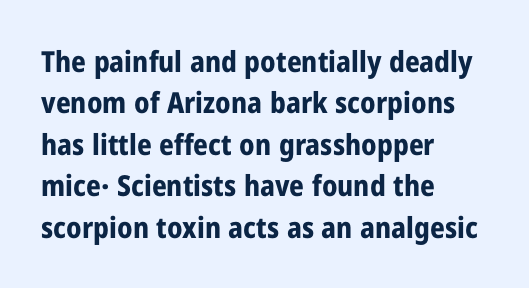
The rows are spaced the way most documents space them. Tracking value appears to be zero — textbook default spacing. No italicization has been applied; the sample stays upright. Each row of text sits above clean, open space.
